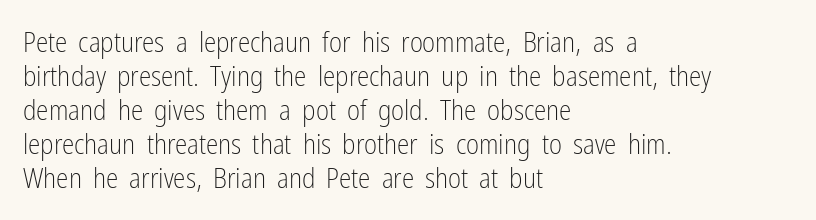
Counters stay open thanks to moderate or lighter strokes. Rendered with straight, roman letterforms. Type without underlining. One-word summary of the alignment: left. The passage shown is typed in a proportional face where columns would drift. Serifs: no, the terminals of the letterforms are clean.
